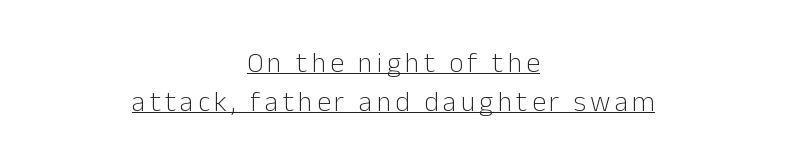
The image shows 28 px light sans-serif type, upright; set centered, normal line spacing (1.39x), underlined; low stroke contrast and a medium x-height.
